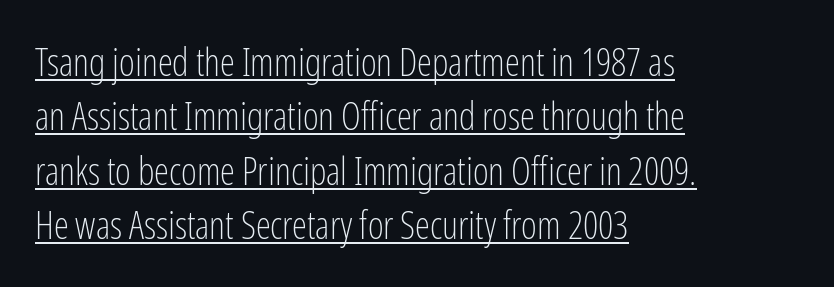
The image shows 38 px light, condensed sans-serif type, upright; set left-aligned, normal line spacing (1.43x), normal letter spacing, underlined; low stroke contrast and a medium x-height.
